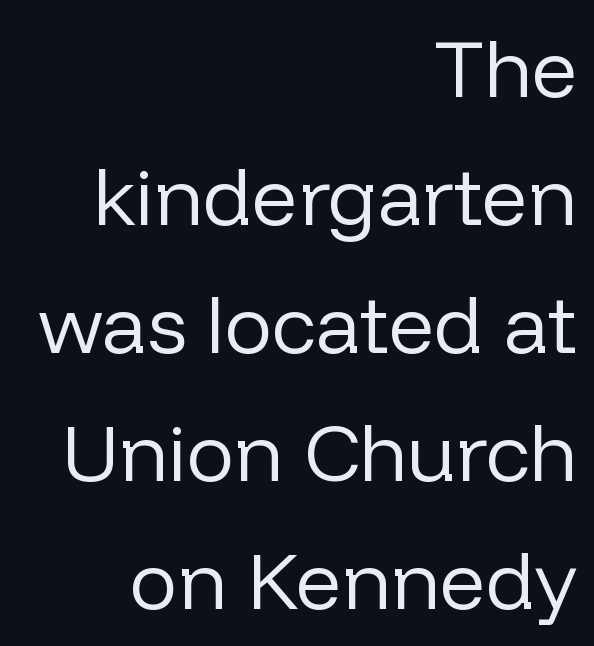
{"serif": "no", "italic": "no", "bold": "no", "weight": "regular", "width": "normal", "stroke_contrast": "low", "x_height": "medium", "monospaced": "no", "underline": "no", "align": "right", "line_spacing": "normal", "line_spacing_ratio": 1.6, "letter_spacing": "normal", "letter_spacing_em": 0.0, "glyph_px": 80}
